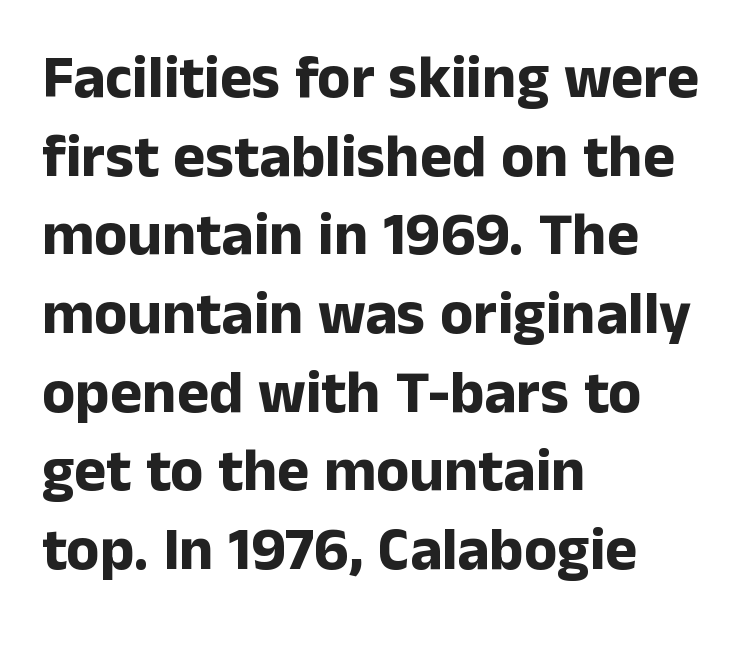
{"serif": "no", "italic": "no", "bold": "yes", "weight": "bold", "width": "normal", "stroke_contrast": "low", "x_height": "medium", "monospaced": "no", "underline": "no", "align": "left", "line_spacing": "normal", "line_spacing_ratio": 1.29, "letter_spacing": "normal", "letter_spacing_em": 0.0, "glyph_px": 61}
